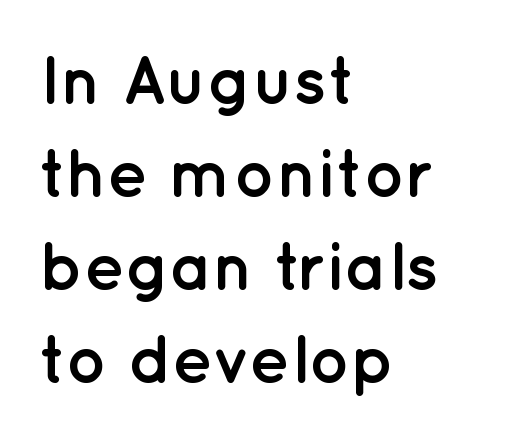
In terms of letterform style, serifs are entirely absent. Nope, not italic — everything's standing straight. This sample uses plain, unmodified letter spacing. The space between consecutive lines is moderate. Decoration check: the copy has no underline.
